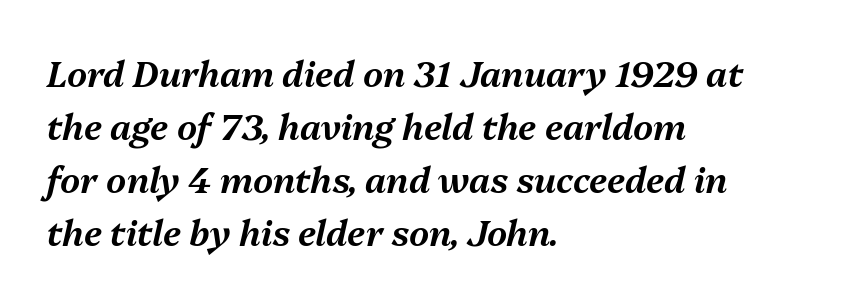
{"italic": "yes", "lean": "right", "slant_degrees": 13, "width": "normal", "stroke_contrast": "medium", "x_height": "medium", "monospaced": "no", "underline": "no", "align": "left", "line_spacing": "normal", "line_spacing_ratio": 1.51, "letter_spacing": "normal", "letter_spacing_em": 0.0, "glyph_px": 35}
